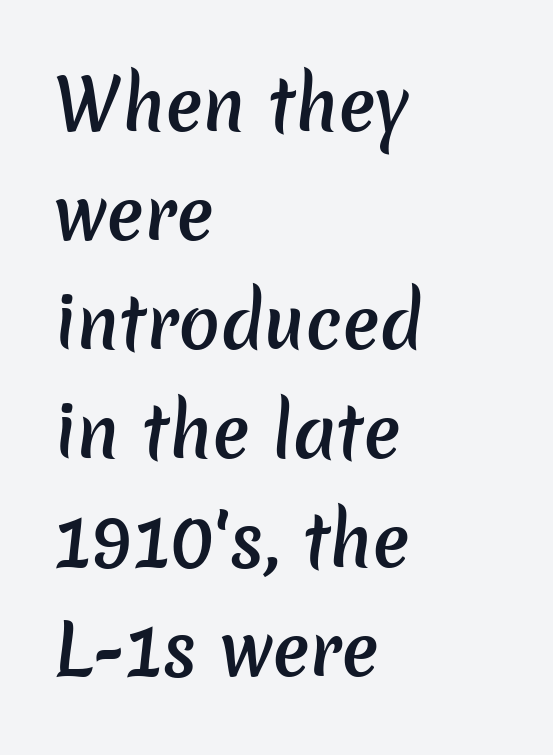
Spacing verdict: proportional, widths tailored to each character. Underlining? Definitely not there. The text was rendered using a sans face with plain stroke endings. The rendering keeps characters at their native spacing.
